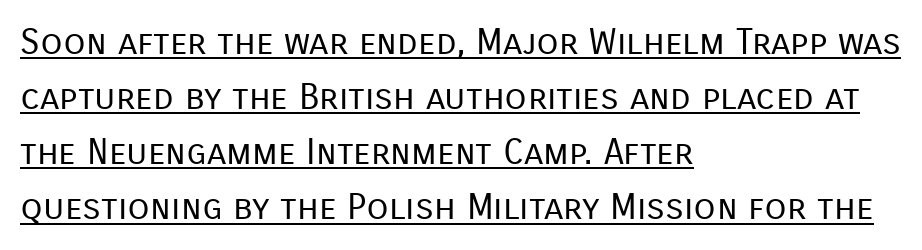
{"serif": "no", "italic": "no", "bold": "no", "weight": "regular", "width": "normal", "stroke_contrast": "low", "x_height": "medium", "monospaced": "no", "underline": "yes", "align": "left", "line_spacing": "normal", "line_spacing_ratio": 1.53, "letter_spacing": "normal", "letter_spacing_em": 0.0, "glyph_px": 36}
